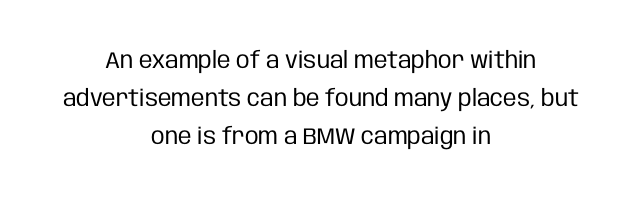
This sample uses plain, unmodified letter spacing. Quick note: not italic, upright. Each new line begins a customary step beneath the previous one. Ink coverage per letter is moderate at most.
